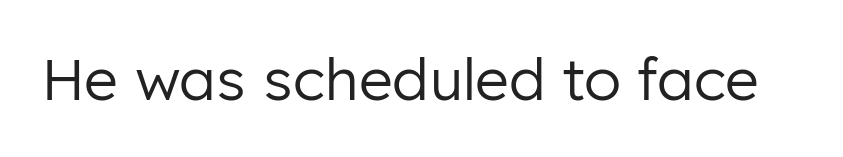
{"serif": "no", "italic": "no", "bold": "no", "weight": "regular", "width": "normal", "stroke_contrast": "low", "x_height": "medium", "monospaced": "no", "underline": "no", "letter_spacing": "normal", "letter_spacing_em": 0.0, "glyph_px": 58}
